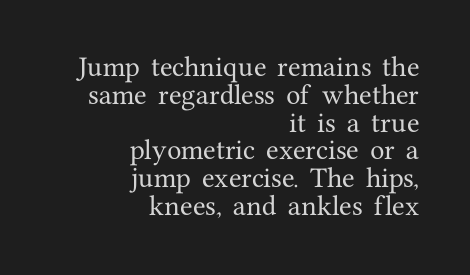
It's the straight-up-and-down kind of type. What stands out about the letter spacing? Nothing — it is the standard amount. Underlining? Definitely not there. If you drew a ruler down the right edge, every line would touch it.
